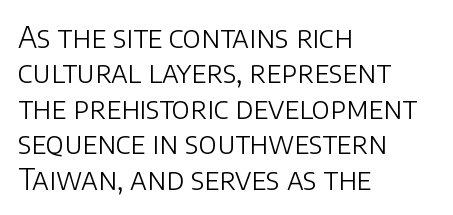
Letter spacing: default. The weight would be labelled regular, book, light, or lighter still. Are there feet on the stems? There aren't — it's a sans. The font's upright variant was chosen for this text. Honestly, there is no underline to notice here at all.
